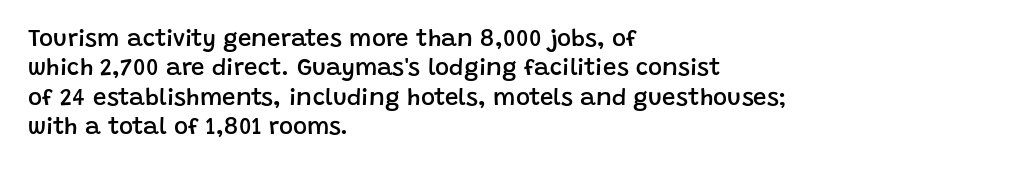
{"italic": "no", "bold": "semi", "underline": "no", "align": "left", "line_spacing_ratio": 1.22, "letter_spacing": "normal", "letter_spacing_em": 0.0, "glyph_px": 24}
